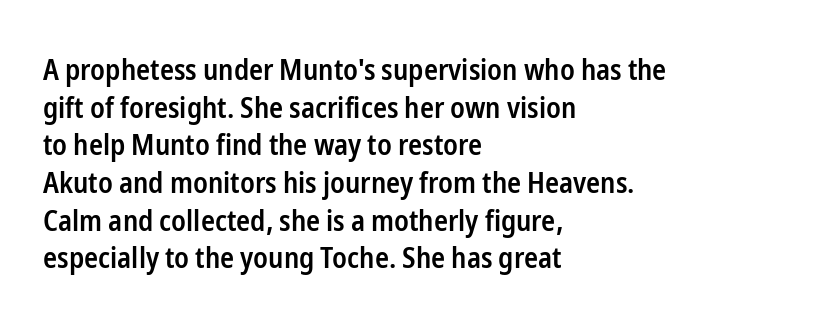
{"serif": "no", "italic": "no", "bold": "semi", "weight": "semibold", "width": "condensed", "stroke_contrast": "low", "x_height": "medium", "monospaced": "no", "underline": "no", "align": "left", "line_spacing": "normal", "line_spacing_ratio": 1.3, "letter_spacing": "normal", "letter_spacing_em": 0.0, "glyph_px": 29}
